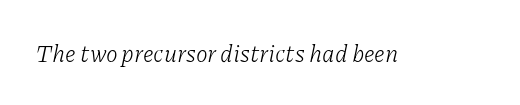
No extra tracking has been applied to these lines. The cut favours lightness, reaching ordinary text weight at its darkest. Is the type slanted? Yes — the strokes lean at a clear angle. Underline: absent.
